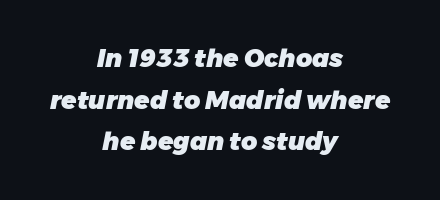
Q: Is the text bold? A: Yes.
Q: Is the text italic (slanted)? A: Yes, it leans right by about 11 degrees.
Q: Is the text underlined? A: No.
Q: How is the paragraph aligned? A: Centered.
Q: Is the spacing between letters normal or unusually wide? A: Normal.
Q: Is the spacing between lines tight, normal or loose? A: Normal.
